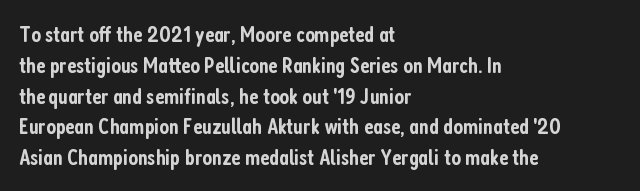
Whoever set this chose a conventional vertical rhythm. There is no visible air inserted between adjacent glyphs. Where is the straight margin? On the left. Type without underlining. The specimen reads as upright at a glance. The typesetting leans somewhat heavy: a semibold.
